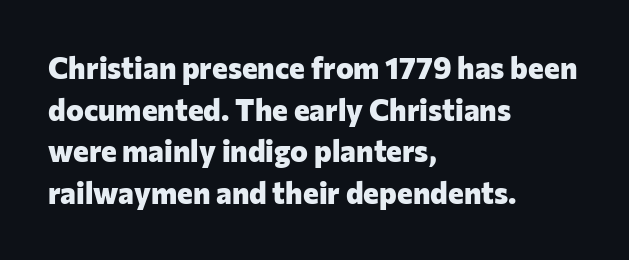
The image shows 30 px heavy sans-serif type, upright; set left-aligned, normal line spacing (1.39x), normal letter spacing, not underlined; low stroke contrast and a medium x-height.
